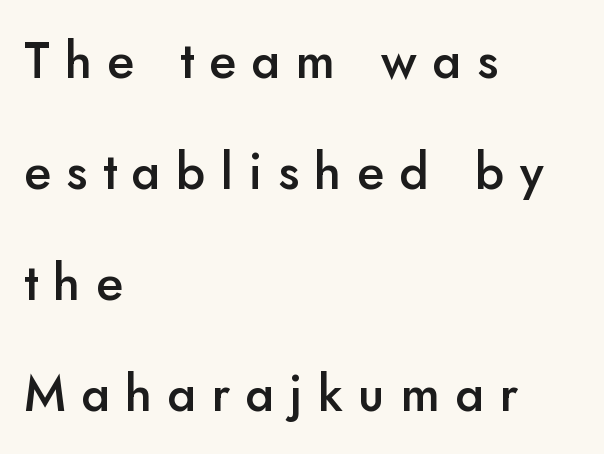
Is there much room between lines? Yes — plenty of vertical air separates them. Does the copy run flush right? No — it runs flush left. The letters stand straight up with perfectly vertical stems. This rendering employs a face without finishing strokes, i.e., a sans-serif. The passage shown is typed in a proportional face where columns would drift. Summary of weight: moderately heavy, a semibold.
